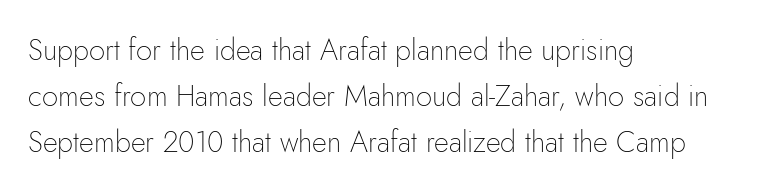
Is the stroke heavy? The answer is a plain regular-or-lighter. The letters advance in unequal steps, a hallmark of proportional type. A roman cut, with each character standing at attention. The block of text has a typical density, with ordinary space between rows. Line starts are locked; line ends wander. Typographically, this falls in the sans-serif category.
